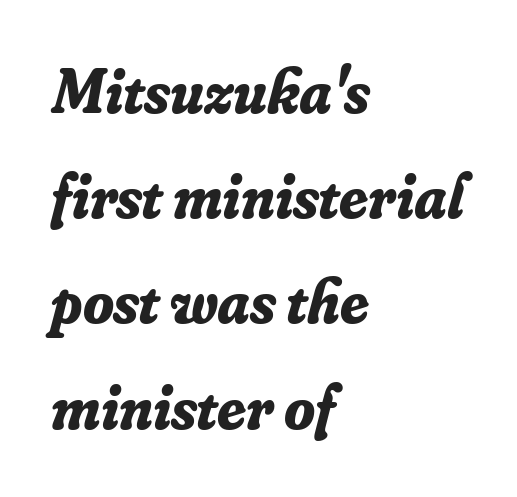
{"serif": "yes", "italic": "yes", "lean": "right", "slant_degrees": 16, "bold": "yes", "weight": "bold", "width": "normal", "stroke_contrast": "low", "x_height": "small", "monospaced": "no", "underline": "no", "align": "left", "line_spacing": "normal", "line_spacing_ratio": 1.67, "letter_spacing": "normal", "letter_spacing_em": 0.0, "glyph_px": 63}
